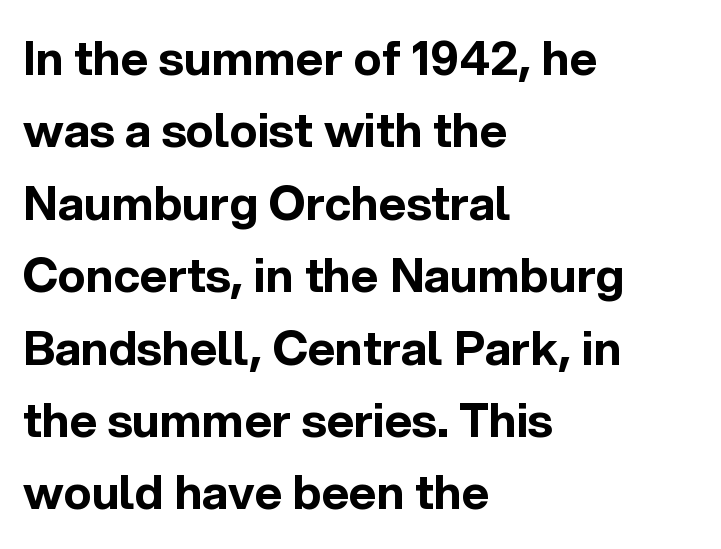
{"serif": "no", "italic": "no", "bold": "yes", "weight": "bold", "width": "normal", "x_height": "medium", "monospaced": "no", "underline": "no", "align": "left", "line_spacing": "normal", "line_spacing_ratio": 1.54, "letter_spacing": "normal", "letter_spacing_em": 0.0, "glyph_px": 47}
